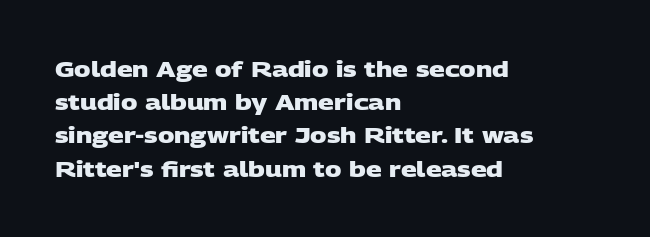
Where is the straight margin? On the left. Each row of text sits above clean, open space. Leading matches the norm, producing a regular column. The letters are bold, with thick, heavy strokes.
